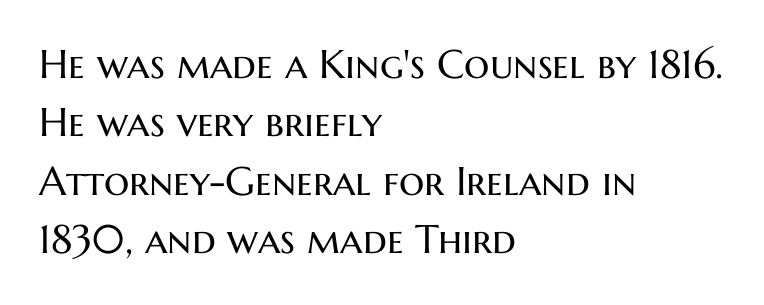
Q: Is the text bold? A: No.
Q: Is the text italic (slanted)? A: No, it is upright.
Q: Is the typeface a serif or a sans-serif typeface? A: Sans-serif.
Q: Is the text underlined? A: No.
Q: How is the paragraph aligned? A: Left-aligned.
Q: Is the spacing between letters normal or unusually wide? A: Normal.
Q: Is the spacing between lines tight, normal or loose? A: Normal.
Q: Width (condensed, normal, or wide)? A: Normal.
Q: Stroke contrast? A: Medium.
Q: x-height? A: Medium.
Q: Monospaced? A: No.
